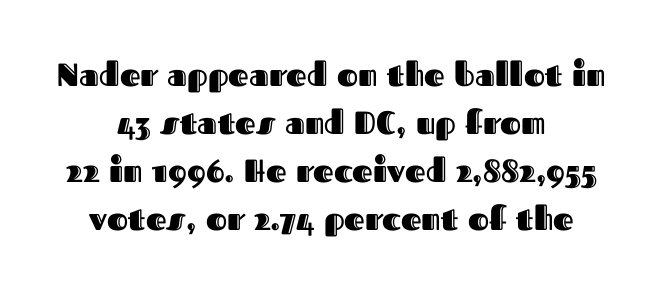
Q: Is the text italic (slanted)? A: No, it is upright.
Q: Is the text underlined? A: No.
Q: How is the paragraph aligned? A: Centered.
Q: Is the spacing between letters normal or unusually wide? A: Normal.
Q: Is the spacing between lines tight, normal or loose? A: Normal.
Q: Width (condensed, normal, or wide)? A: Normal.
Q: x-height? A: Medium.
Q: Monospaced? A: No.
